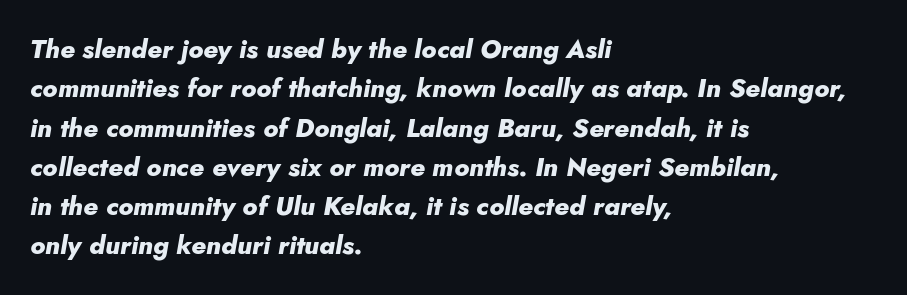
The image shows 26 px bold type, italic (leaning right); set left-aligned, normal line spacing (1.51x), normal letter spacing, not underlined.
